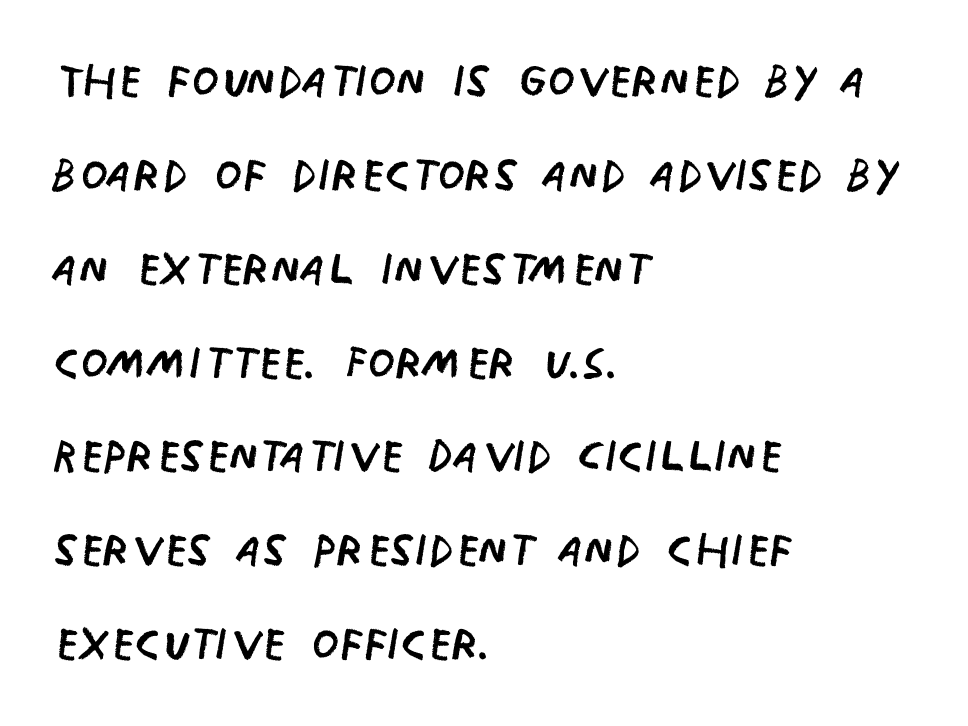
{"serif": "no", "bold": "no", "weight": "regular", "width": "condensed", "stroke_contrast": "low", "x_height": "large", "monospaced": "no", "underline": "no", "align": "left", "line_spacing": "normal", "line_spacing_ratio": 1.49, "letter_spacing": "normal", "letter_spacing_em": 0.0, "glyph_px": 63}
